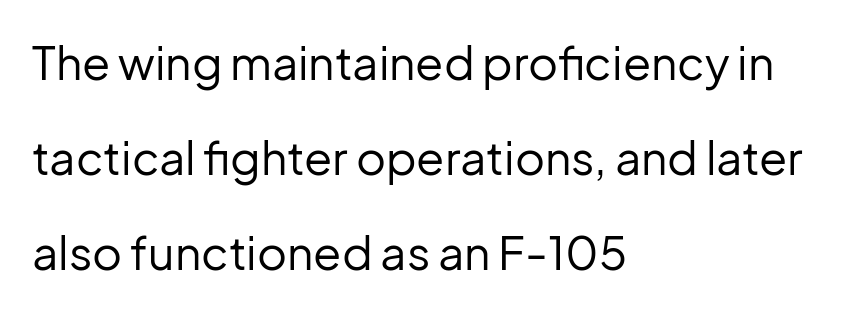
The image shows 46 px regular-weight sans-serif type, upright; set left-aligned, loose line spacing (2.07x), normal letter spacing, not underlined; low stroke contrast and a medium x-height.
